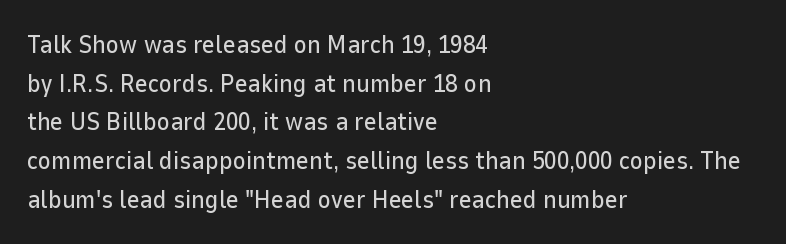
The image shows 25 px text type, upright; set left-aligned, normal line spacing (1.55x), normal letter spacing, not underlined.
